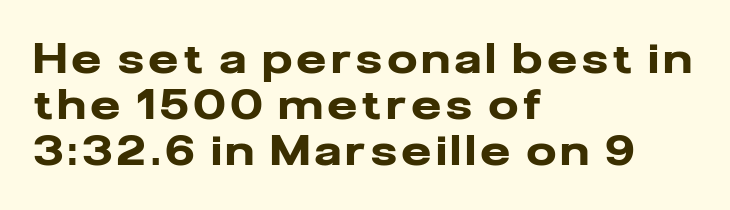
The image shows 41 px heavy sans-serif type, upright; set left-aligned, tight line spacing (1.12x), not underlined; low stroke contrast and a medium x-height.
